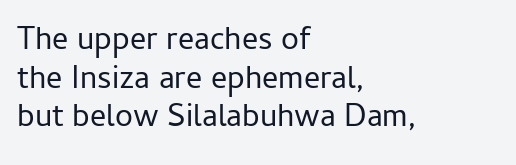
{"serif": "no", "italic": "no", "bold": "no", "weight": "regular", "width": "normal", "stroke_contrast": "low", "x_height": "medium", "monospaced": "no", "underline": "no", "align": "left", "line_spacing_ratio": 1.21, "letter_spacing": "normal", "letter_spacing_em": 0.0, "glyph_px": 32}
